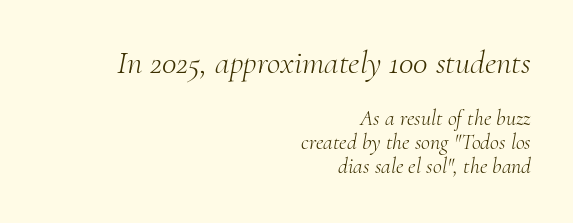
Q: Is the text bold? A: No.
Q: Is the text italic (slanted)? A: Yes, it leans right by about 10 degrees.
Q: Is the typeface a serif or a sans-serif typeface? A: Serif.
Q: Is the text underlined? A: No.
Q: How is the paragraph aligned? A: Right-aligned.
Q: Is the spacing between letters normal or unusually wide? A: Normal.
Q: Is the spacing between lines tight, normal or loose? A: Tight.
Q: Which block of text is set in a larger size, the first (top) or the second (bottom)? A: The first (top) one.
Q: Width (condensed, normal, or wide)? A: Normal.
Q: Stroke contrast? A: Medium.
Q: x-height? A: Small.
Q: Monospaced? A: No.
